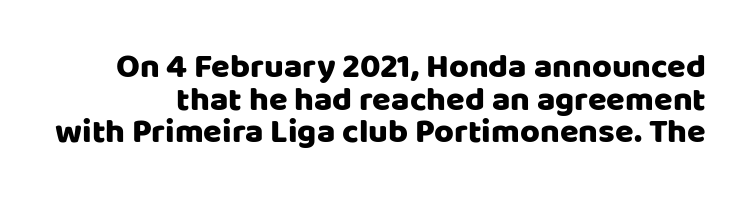
The image shows 34 px sans-serif type, upright; set tight line spacing (0.96x), normal letter spacing, not underlined; low stroke contrast and a large x-height.
